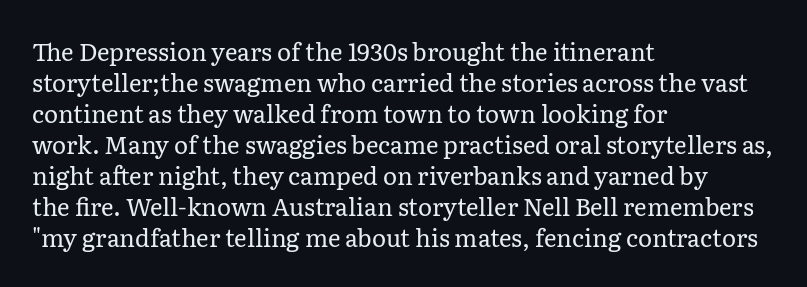
The image shows 24 px text type, upright; set left-aligned, normal line spacing (1.29x), normal letter spacing, not underlined.
